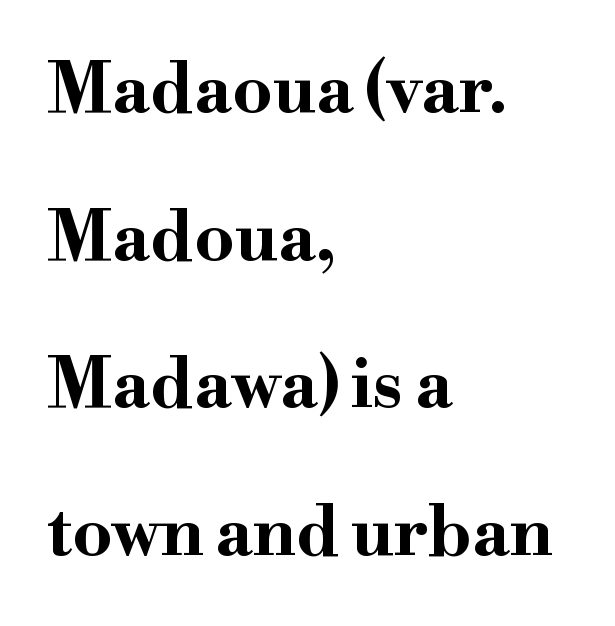
The setting favours the left margin, as ordinary paragraphs usually do. Vertical strokes here are truly vertical. Small tapered or slab feet sit at the stroke ends, so this counts as serif. A dark, heavy texture on the line: the type is bold.
